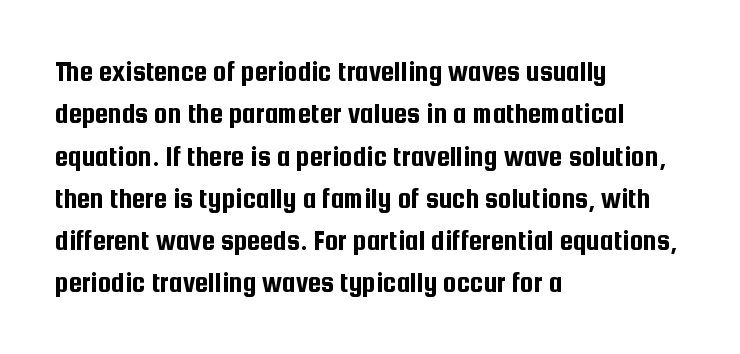
{"serif": "no", "italic": "no", "width": "condensed", "stroke_contrast": "low", "x_height": "medium", "monospaced": "no", "underline": "no", "align": "left", "line_spacing": "normal", "line_spacing_ratio": 1.41, "letter_spacing": "normal", "letter_spacing_em": 0.0, "glyph_px": 30}
